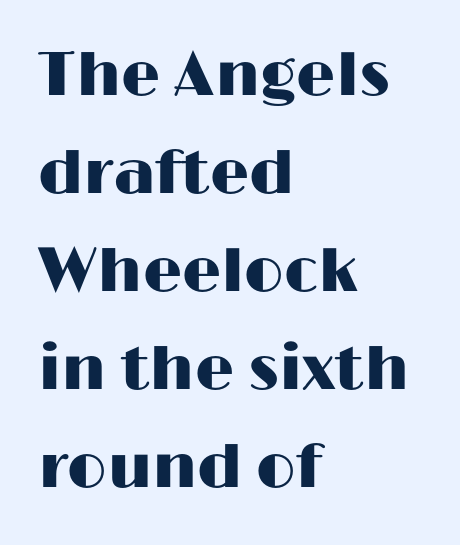
{"serif": "no", "italic": "no", "width": "wide", "stroke_contrast": "high", "x_height": "medium", "monospaced": "no", "underline": "no", "align": "left", "line_spacing": "normal", "line_spacing_ratio": 1.58, "letter_spacing": "normal", "letter_spacing_em": 0.0, "glyph_px": 62}
